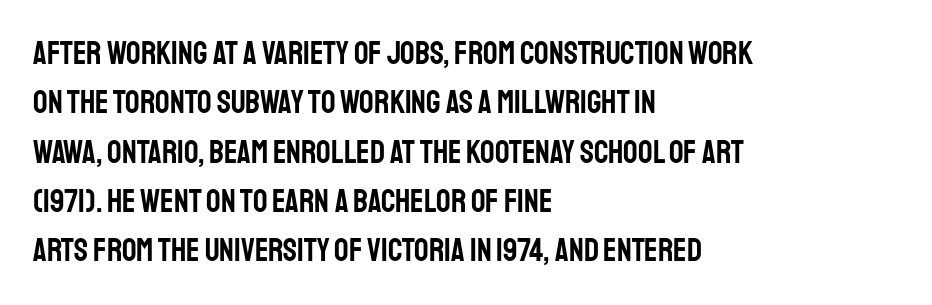
Q: Is the text italic (slanted)? A: No, it is upright.
Q: Is the typeface a serif or a sans-serif typeface? A: Sans-serif.
Q: Is the text underlined? A: No.
Q: How is the paragraph aligned? A: Left-aligned.
Q: Is the spacing between letters normal or unusually wide? A: Normal.
Q: Is the spacing between lines tight, normal or loose? A: Normal.
Q: Width (condensed, normal, or wide)? A: Condensed.
Q: Stroke contrast? A: Low.
Q: x-height? A: Large.
Q: Monospaced? A: No.
